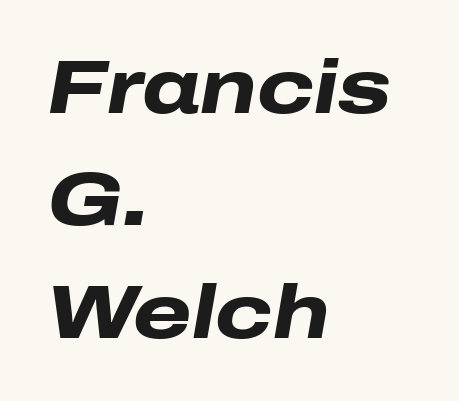
Q: Is the text bold? A: Yes.
Q: Is the text italic (slanted)? A: Yes, it leans right by about 10 degrees.
Q: Is the text underlined? A: No.
Q: How is the paragraph aligned? A: Left-aligned.
Q: Is the spacing between letters normal or unusually wide? A: Normal.
Q: Is the spacing between lines tight, normal or loose? A: Normal.
Q: Width (condensed, normal, or wide)? A: Wide.
Q: Stroke contrast? A: Low.
Q: x-height? A: Medium.
Q: Monospaced? A: No.
